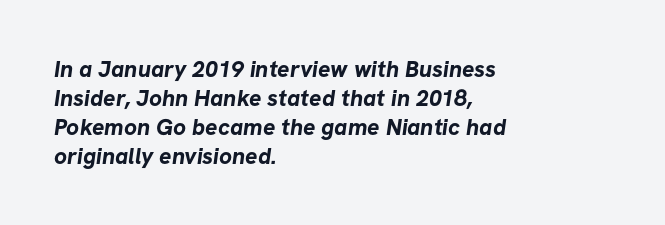
Descenders hang freely into open space. This block has exactly the height ordinary leading produces. Students, note that the glyphs here touch the page at normal intervals. I'd describe the lettering as bold — thick and assertive.
